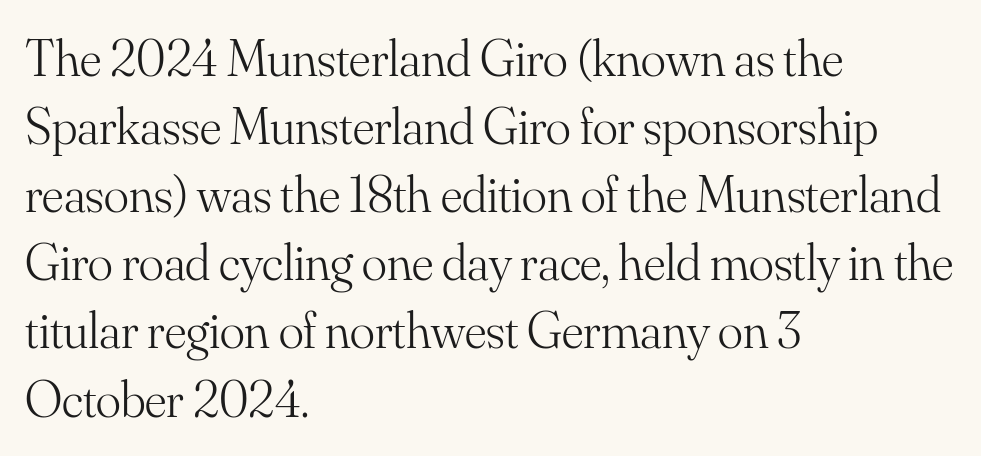
The image shows 52 px light serif type, upright; set left-aligned, normal line spacing (1.31x), normal letter spacing, not underlined; medium stroke contrast and a small x-height.
